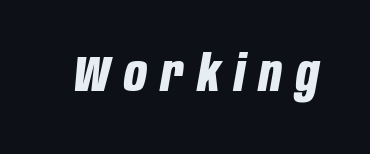
The image shows 50 px bold, condensed type, italic (leaning right); set unusually wide letter spacing (+0.28 em), not underlined; low stroke contrast and a large x-height.
